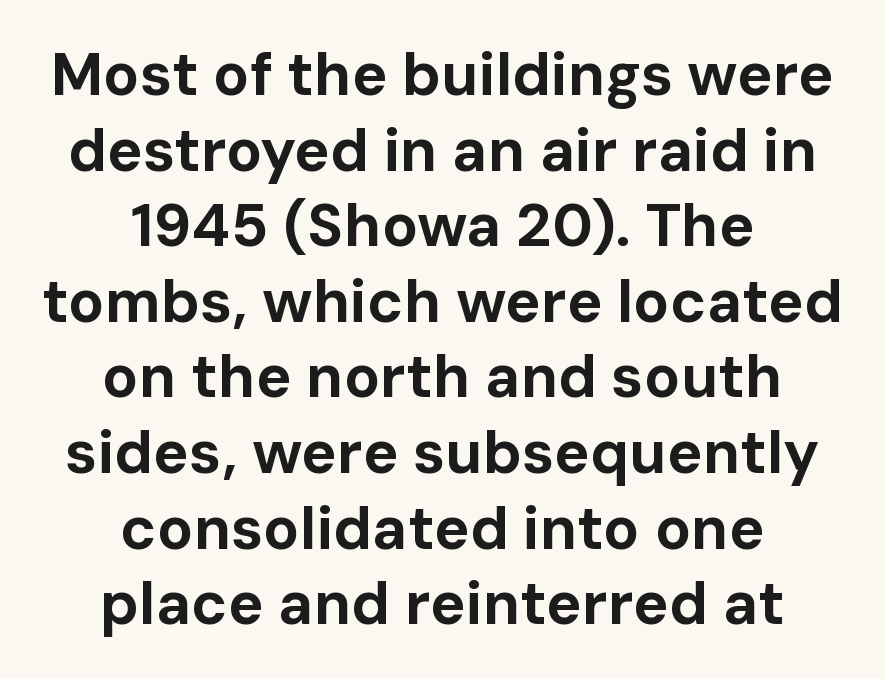
Q: Is the text bold? A: Yes.
Q: Is the text italic (slanted)? A: No, it is upright.
Q: Is the typeface a serif or a sans-serif typeface? A: Sans-serif.
Q: Is the text underlined? A: No.
Q: How is the paragraph aligned? A: Centered.
Q: Is the spacing between letters normal or unusually wide? A: Normal.
Q: Is the spacing between lines tight, normal or loose? A: Normal.
Q: Width (condensed, normal, or wide)? A: Normal.
Q: Stroke contrast? A: Low.
Q: x-height? A: Medium.
Q: Monospaced? A: No.
